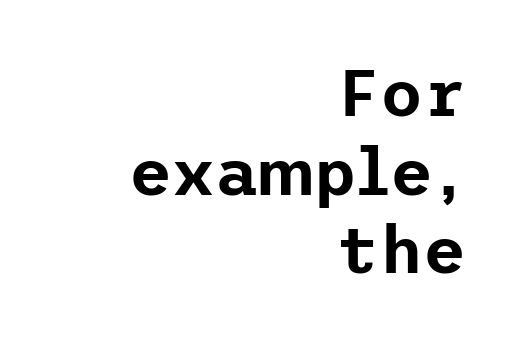
The image shows 66 px sans-serif type, upright; set right-aligned, line spacing 1.19x, normal letter spacing, not underlined; low stroke contrast and a medium x-height.
